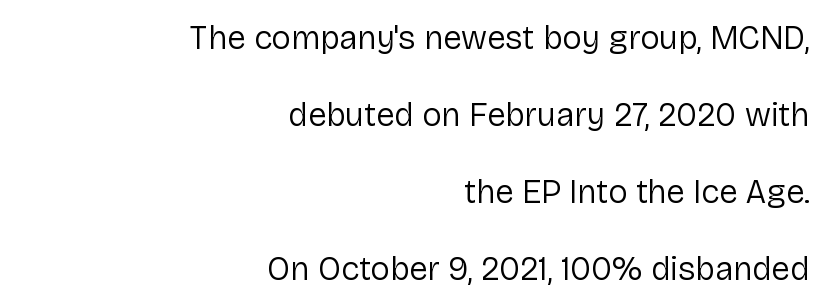
The image shows 33 px regular-weight sans-serif type, upright; set right-aligned, loose line spacing (2.33x), normal letter spacing, not underlined; low stroke contrast and a medium x-height.
